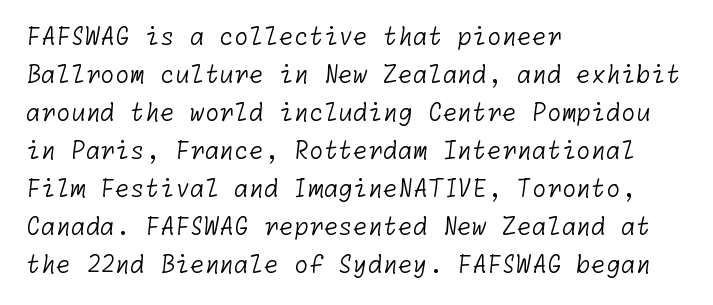
Q: Is the text bold? A: No.
Q: Is the text underlined? A: No.
Q: How is the paragraph aligned? A: Left-aligned.
Q: Is the spacing between letters normal or unusually wide? A: Normal.
Q: Is the spacing between lines tight, normal or loose? A: Normal.
